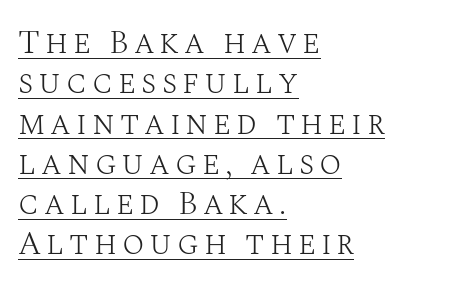
The image shows 33 px light serif type, upright; set left-aligned, line spacing 1.22x, underlined; medium stroke contrast and a large x-height.
